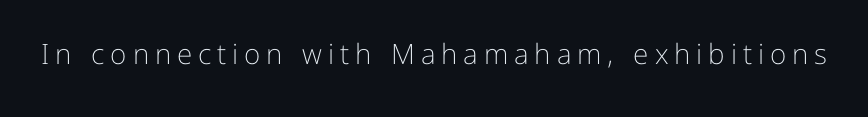
The image shows 28 px light sans-serif type, upright; set unusually wide letter spacing (+0.21 em), not underlined; low stroke contrast and a medium x-height.
